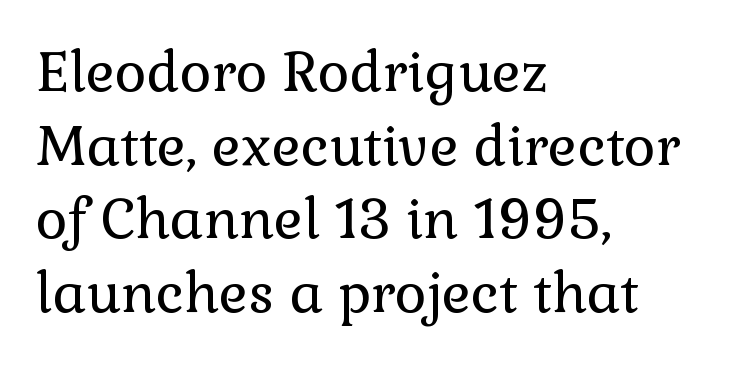
Q: Is the text bold? A: No.
Q: Is the text italic (slanted)? A: No, it is upright.
Q: Is the typeface a serif or a sans-serif typeface? A: Serif.
Q: Is the text underlined? A: No.
Q: How is the paragraph aligned? A: Left-aligned.
Q: Is the spacing between letters normal or unusually wide? A: Normal.
Q: Is the spacing between lines tight, normal or loose? A: Normal.
Q: Width (condensed, normal, or wide)? A: Normal.
Q: Stroke contrast? A: Low.
Q: x-height? A: Medium.
Q: Monospaced? A: No.
